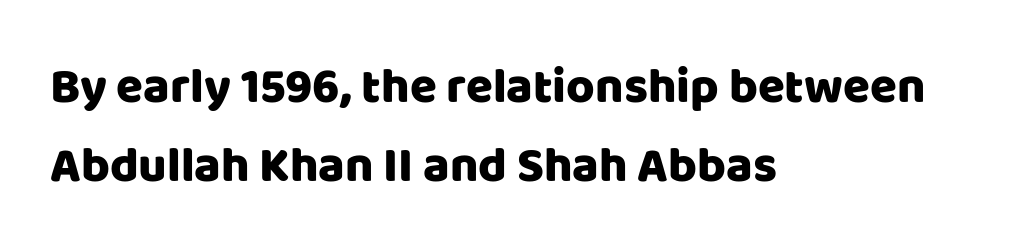
Line beginnings align vertically; line endings do not. If you measured baseline to baseline, you'd find a middling distance. The rendering shows plain stroke endings on the letterforms — a sans-serif design. A clean baseline with only descenders dipping below it. Looks like regular typesetting: each glyph gets only the width it needs.
